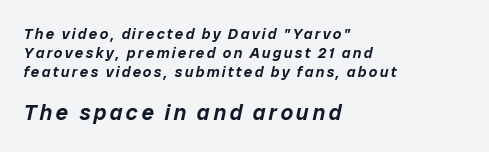
Q: Is the text italic (slanted)? A: Yes, it leans right by about 12 degrees.
Q: Is the text underlined? A: No.
Q: How is the paragraph aligned? A: Left-aligned.
Q: Is the spacing between lines tight, normal or loose? A: Normal.
Q: Which block of text is set in a larger size, the first (top) or the second (bottom)? A: The second (bottom) one.
